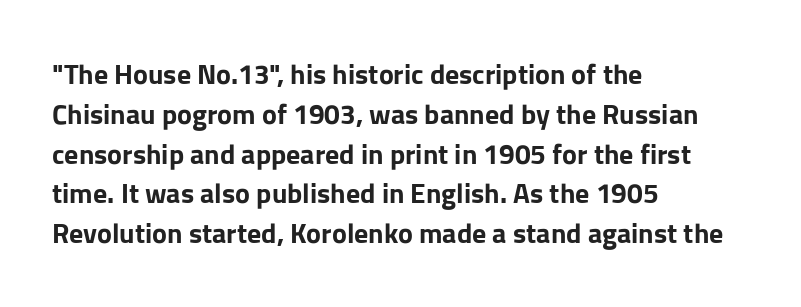
The paragraph has a hard left edge and a soft right edge. Looks like regular typesetting: each glyph gets only the width it needs. I'd call this a sans setting — the letters go barefoot. Each word holds together tightly as a unit, with standard inter-letter gaps. Caption: bold face, heavy strokes.
